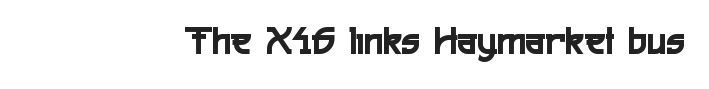
Q: Is the text italic (slanted)? A: No, it is upright.
Q: Is the typeface a serif or a sans-serif typeface? A: Sans-serif.
Q: Is the text underlined? A: No.
Q: Is the spacing between letters normal or unusually wide? A: Normal.
Q: Width (condensed, normal, or wide)? A: Condensed.
Q: x-height? A: Medium.
Q: Monospaced? A: No.
